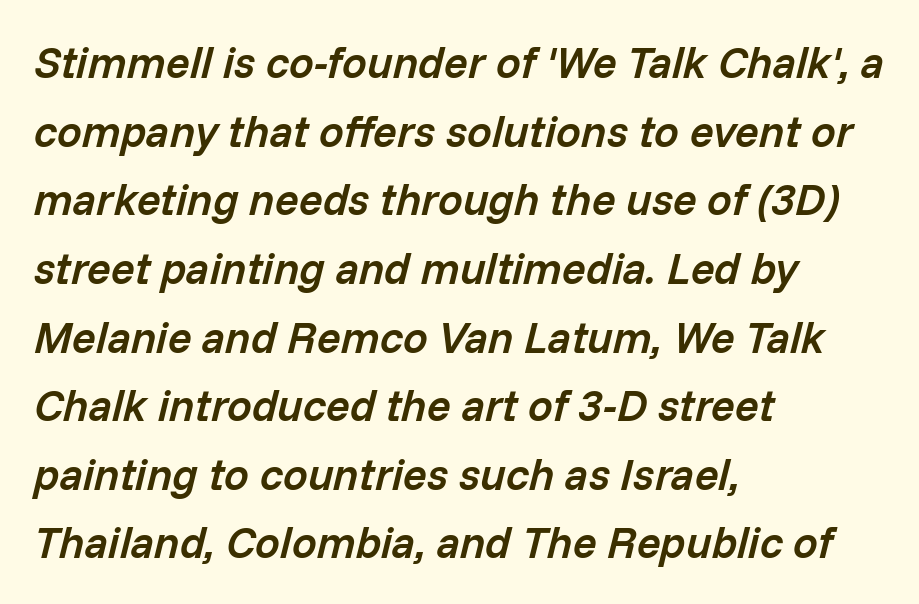
{"italic": "yes", "lean": "right", "slant_degrees": 14, "bold": "semi", "weight": "semibold", "width": "normal", "stroke_contrast": "low", "x_height": "medium", "monospaced": "no", "underline": "no", "align": "left", "line_spacing": "normal", "line_spacing_ratio": 1.56, "letter_spacing": "normal", "letter_spacing_em": 0.0, "glyph_px": 44}
